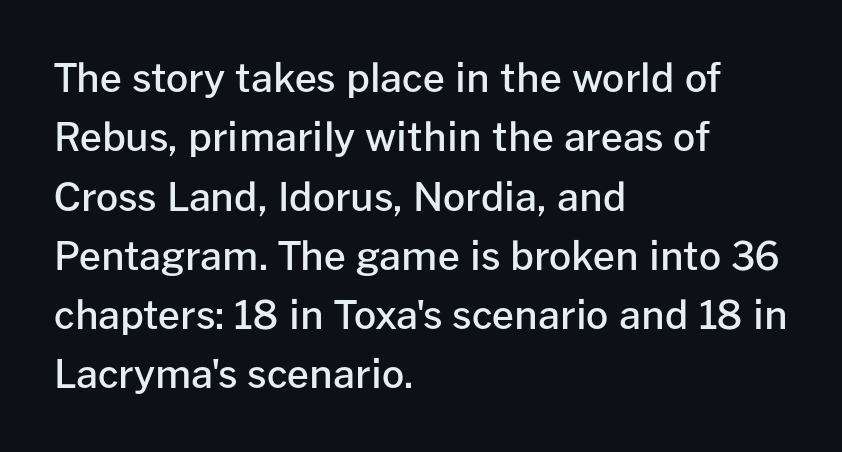
{"serif": "no", "italic": "no", "bold": "semi", "weight": "semibold", "width": "normal", "stroke_contrast": "low", "x_height": "medium", "monospaced": "no", "underline": "no", "align": "left", "line_spacing": "normal", "line_spacing_ratio": 1.52, "letter_spacing": "normal", "letter_spacing_em": 0.0, "glyph_px": 39}
